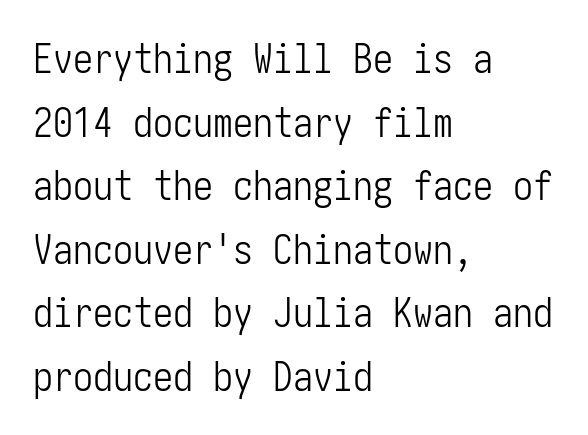
The face used here is a sans, in the tradition of grotesques and geometrics. The letterforms sit shoulder to shoulder at normal distance. The rendering uses a moderate line-height, typical for paragraphs. Heft: none added — not bold. A roman cut, with each character standing at attention. Left-aligned paragraph, ragged on the right.
